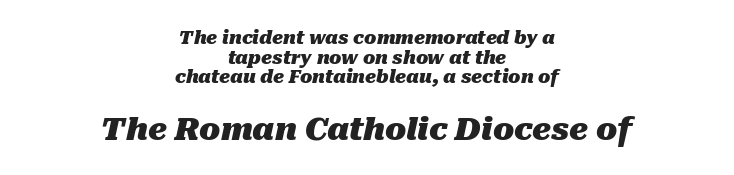
The image shows 31 px heavy type, italic (leaning right); set centered, tight line spacing (1.09x), normal letter spacing, not underlined; the second (bottom) block is 1.72x larger; medium stroke contrast and a medium x-height.
